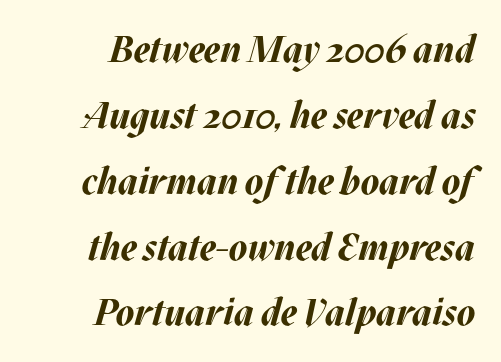
Q: Is the text bold? A: Yes.
Q: Is the text italic (slanted)? A: Yes, it leans right by about 17 degrees.
Q: Is the text underlined? A: No.
Q: How is the paragraph aligned? A: Right-aligned.
Q: Is the spacing between letters normal or unusually wide? A: Normal.
Q: Width (condensed, normal, or wide)? A: Normal.
Q: Stroke contrast? A: Medium.
Q: x-height? A: Large.
Q: Monospaced? A: No.
